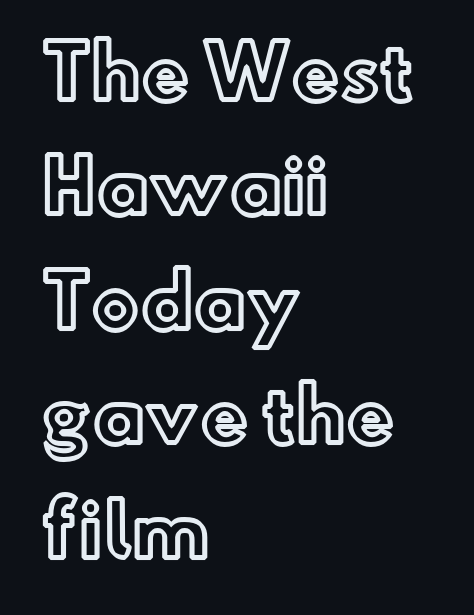
The image shows 72 px text type, upright; set left-aligned, normal line spacing (1.59x), normal letter spacing, not underlined; a small x-height.
